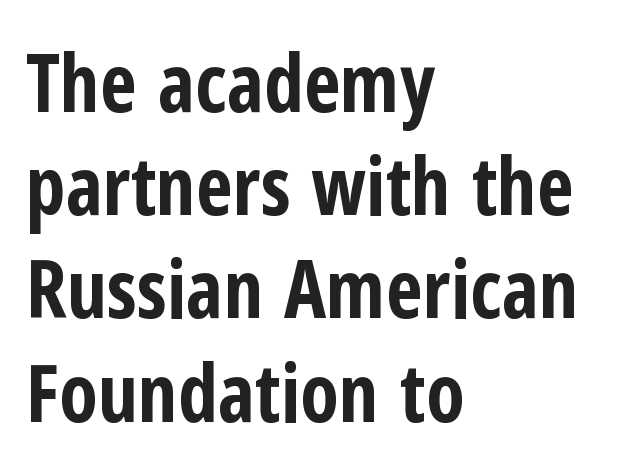
Q: Is the text bold? A: Yes.
Q: Is the text italic (slanted)? A: No, it is upright.
Q: Is the typeface a serif or a sans-serif typeface? A: Sans-serif.
Q: Is the text underlined? A: No.
Q: How is the paragraph aligned? A: Left-aligned.
Q: Is the spacing between letters normal or unusually wide? A: Normal.
Q: Is the spacing between lines tight, normal or loose? A: Normal.
Q: Width (condensed, normal, or wide)? A: Condensed.
Q: Stroke contrast? A: Low.
Q: x-height? A: Medium.
Q: Monospaced? A: No.
